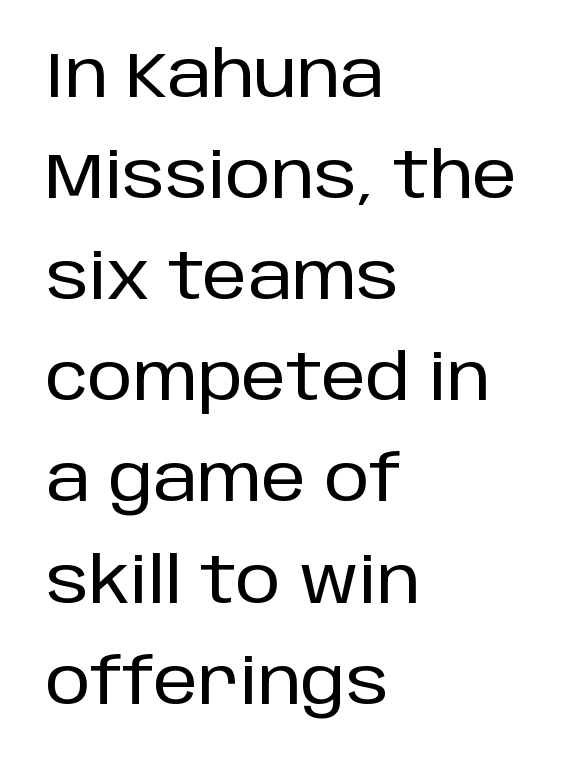
The image shows 64 px sans-serif type, upright; set left-aligned, normal line spacing (1.58x), normal letter spacing, not underlined; low stroke contrast and a large x-height.
